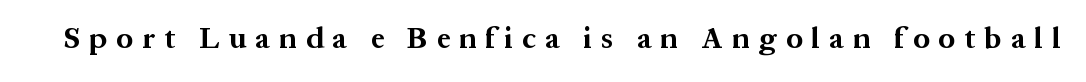
Q: Is the text bold? A: Yes.
Q: Is the text italic (slanted)? A: No, it is upright.
Q: Is the typeface a serif or a sans-serif typeface? A: Serif.
Q: Is the text underlined? A: No.
Q: Is the spacing between letters normal or unusually wide? A: Unusually wide.
Q: Width (condensed, normal, or wide)? A: Normal.
Q: Stroke contrast? A: Medium.
Q: x-height? A: Medium.
Q: Monospaced? A: No.
